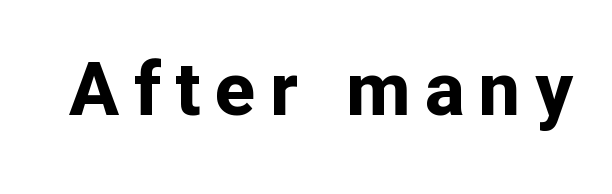
The image shows 74 px bold sans-serif type, upright; set unusually wide letter spacing (+0.2 em), not underlined; low stroke contrast and a medium x-height.
